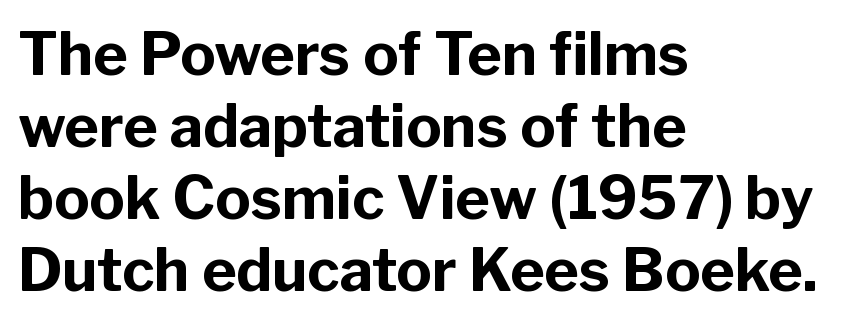
This rendering features lettering with no underline. Check where the strokes stop: nothing finishes them off — pure sans. Typesetter's note: full bold, strokes at maximum text heaviness. These lines are rendered in a variable-pitch font. Does extra space separate the letters? No, they use regular spacing.
